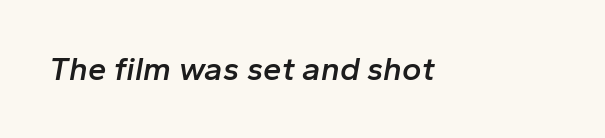
{"italic": "yes", "lean": "right", "slant_degrees": 10, "bold": "semi", "weight": "semibold", "width": "normal", "stroke_contrast": "low", "x_height": "medium", "monospaced": "no", "underline": "no", "letter_spacing": "normal", "letter_spacing_em": 0.0, "glyph_px": 33}
